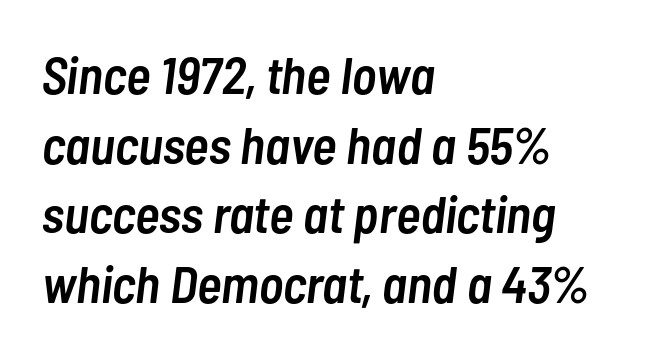
The image shows 52 px semibold, condensed type, italic (leaning right); set left-aligned, normal line spacing (1.34x), normal letter spacing, not underlined; low stroke contrast and a medium x-height.
